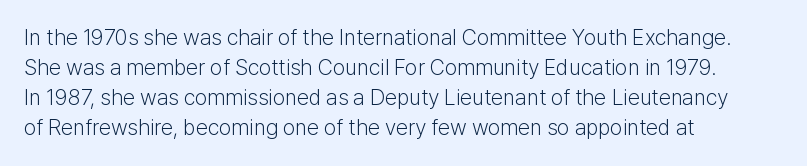
{"italic": "no", "bold": "no", "underline": "no", "align": "left", "line_spacing": "normal", "line_spacing_ratio": 1.37, "letter_spacing": "normal", "letter_spacing_em": 0.0, "glyph_px": 22}
